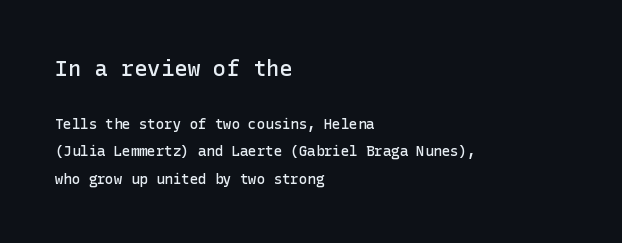
{"italic": "no", "bold": "semi", "underline": "no", "align": "left", "line_spacing": "loose", "line_spacing_ratio": 1.94, "letter_spacing": "normal", "letter_spacing_em": 0.0, "larger_block": "first", "size_ratio": 1.57, "glyph_px": 22}
